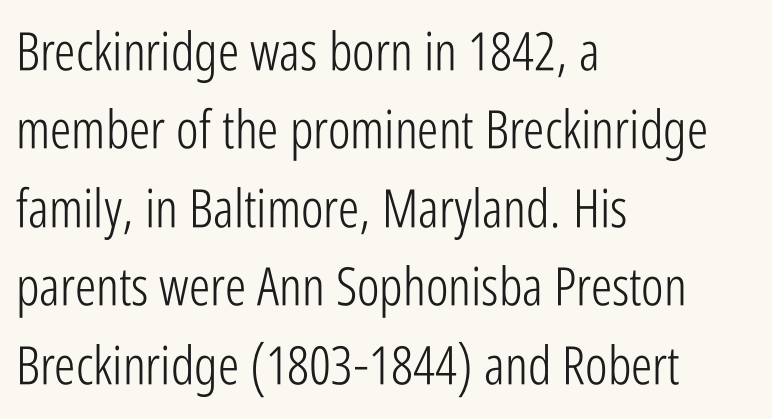
Unlike italic type, these characters show no tilt at all. Note the varied advance widths — an 'i' is clearly narrower than an 'm'. The text was rendered using a sans face with plain stroke endings. Line starts are locked; line ends wander.
